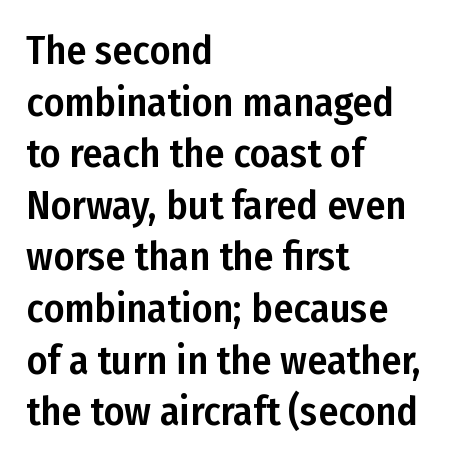
The image shows 40 px condensed sans-serif type, upright; set left-aligned, normal line spacing (1.29x), normal letter spacing, not underlined; low stroke contrast and a medium x-height.
